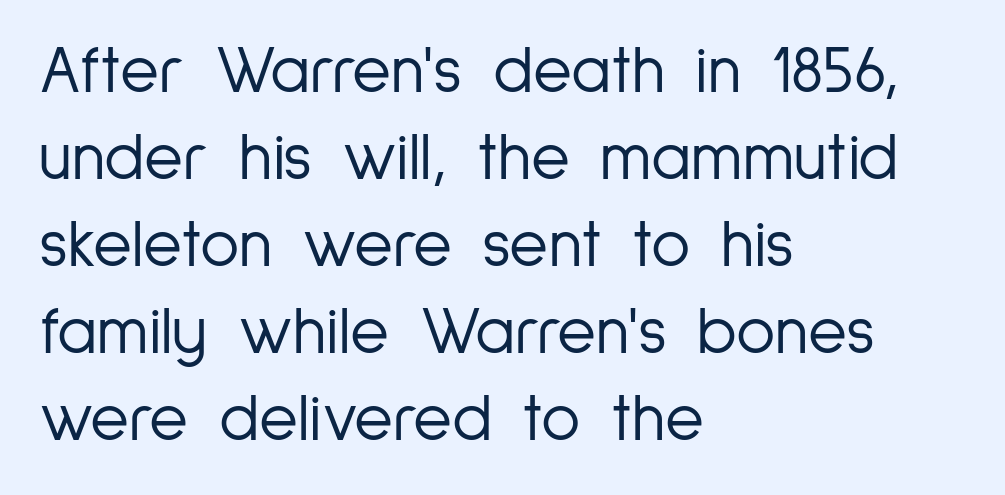
The image shows 67 px light, condensed sans-serif type, upright; set left-aligned, normal line spacing (1.3x), normal letter spacing, not underlined; low stroke contrast and a medium x-height.
